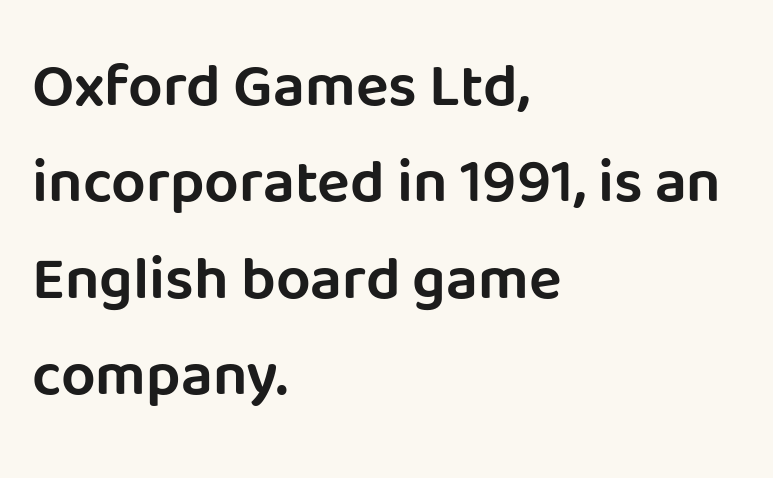
{"serif": "no", "italic": "no", "width": "normal", "stroke_contrast": "low", "x_height": "large", "monospaced": "no", "underline": "no", "align": "left", "line_spacing": "normal", "line_spacing_ratio": 1.58, "letter_spacing": "normal", "letter_spacing_em": 0.0, "glyph_px": 61}
